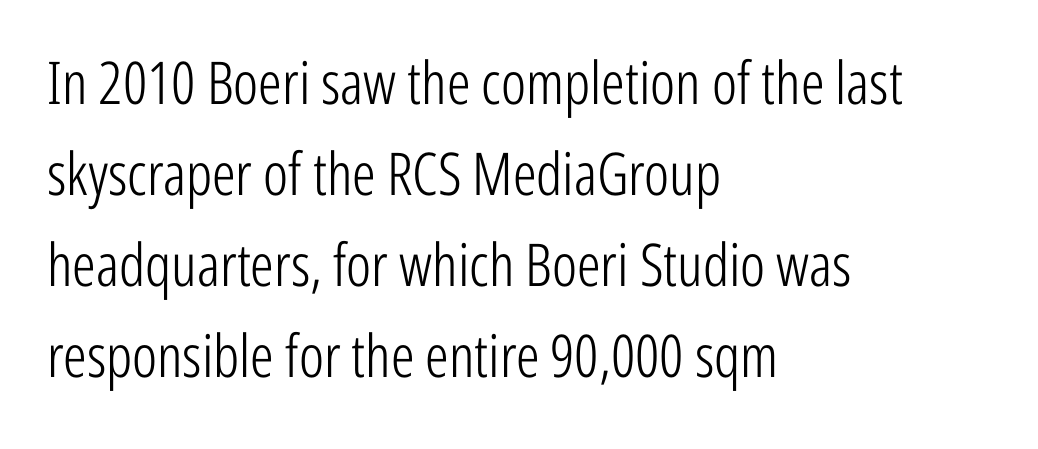
{"serif": "no", "italic": "no", "bold": "no", "weight": "light", "width": "condensed", "stroke_contrast": "low", "x_height": "medium", "monospaced": "no", "underline": "no", "align": "left", "line_spacing": "normal", "line_spacing_ratio": 1.54, "letter_spacing": "normal", "letter_spacing_em": 0.0, "glyph_px": 59}
